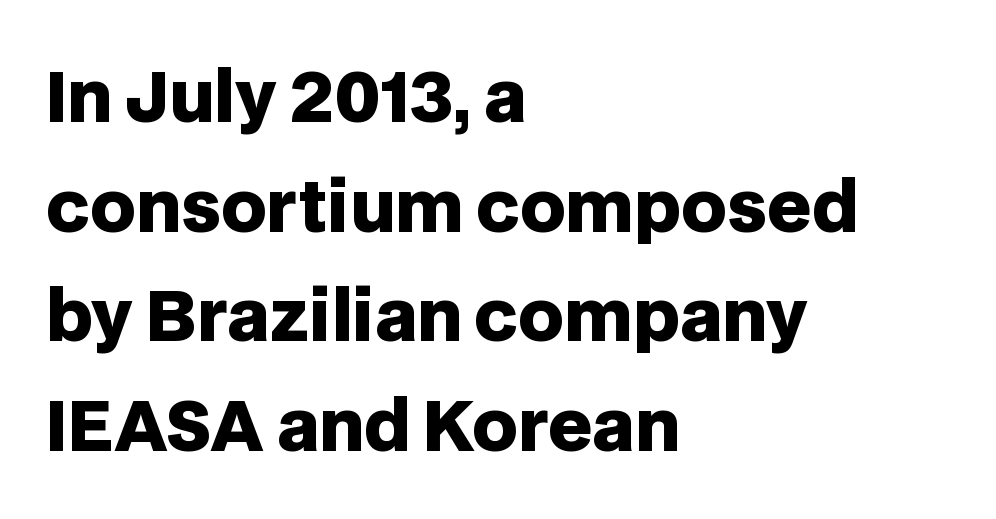
The compositor pushed each line to the left boundary. Characters follow at the spacing the type designer built in. These lines carry a lot of weight — the face is fully bold. Designer's note — italics off, roman on. The passage shown is not underscored anywhere.
